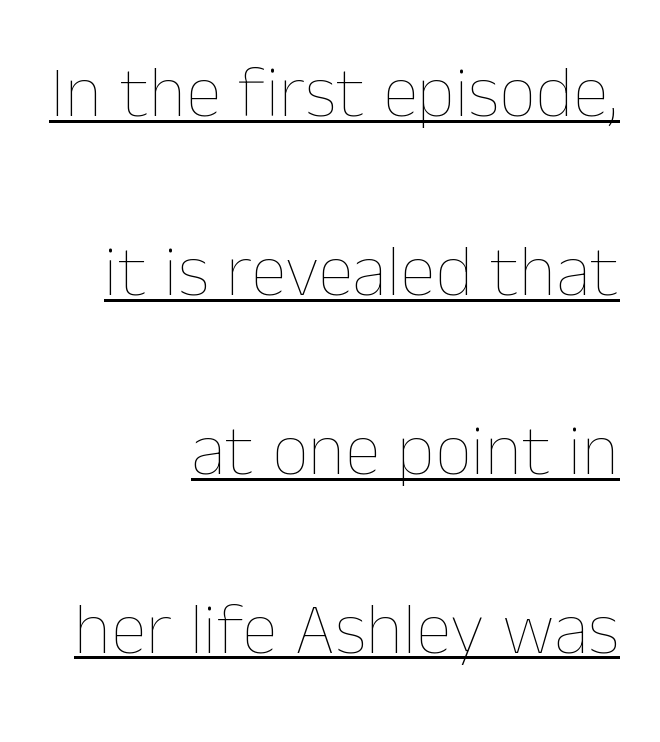
The image shows 73 px thin type, upright; set right-aligned, loose line spacing (2.45x), normal letter spacing, underlined; low stroke contrast and a medium x-height.
